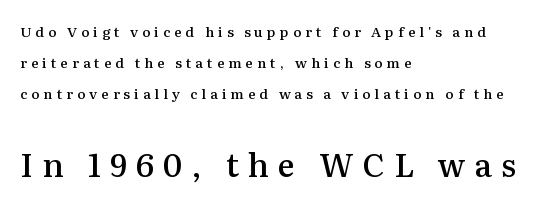
Line starts are locked; line ends wander. Spacing between characters has been opened up far beyond the box default. I'd describe the lettering as semibold — firm but not a full bold. Note the varied advance widths — an 'i' is clearly narrower than an 'm'. A typesetter would call this leading open, well beyond the default. Quick note: not italic, upright.
